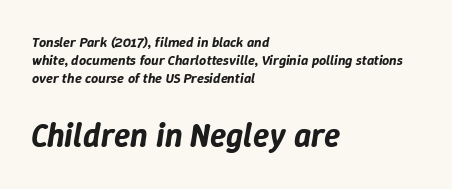
The image shows 33 px text type, italic (leaning right); set left-aligned, normal line spacing (1.27x), normal letter spacing, not underlined; the second (bottom) block is 2.36x larger; low stroke contrast and a medium x-height.
